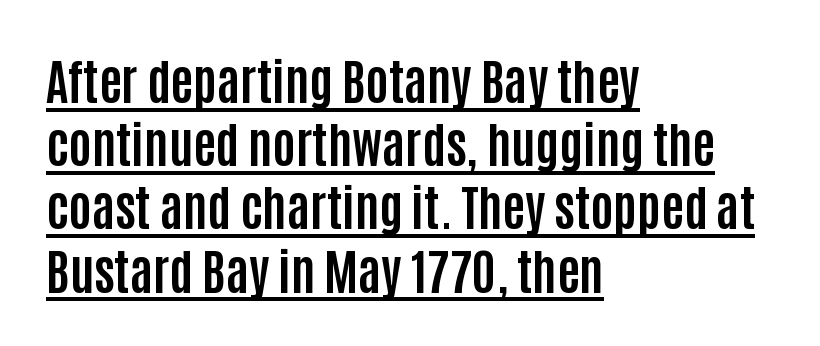
Q: Is the text bold? A: Yes.
Q: Is the text italic (slanted)? A: No, it is upright.
Q: Is the typeface a serif or a sans-serif typeface? A: Sans-serif.
Q: Is the text underlined? A: Yes.
Q: How is the paragraph aligned? A: Left-aligned.
Q: Is the spacing between letters normal or unusually wide? A: Normal.
Q: Is the spacing between lines tight, normal or loose? A: Normal.
Q: Width (condensed, normal, or wide)? A: Condensed.
Q: Stroke contrast? A: Low.
Q: x-height? A: Large.
Q: Monospaced? A: No.
